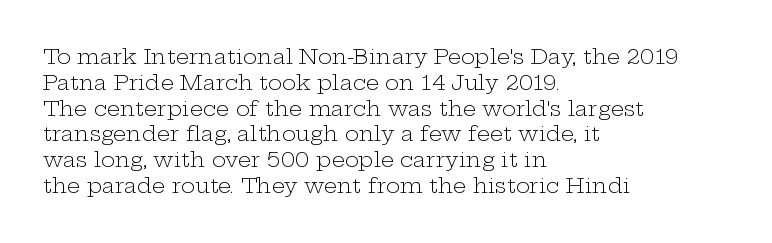
{"italic": "no", "bold": "no", "underline": "no", "align": "left", "line_spacing_ratio": 1.23, "letter_spacing": "normal", "letter_spacing_em": 0.0, "glyph_px": 21}
